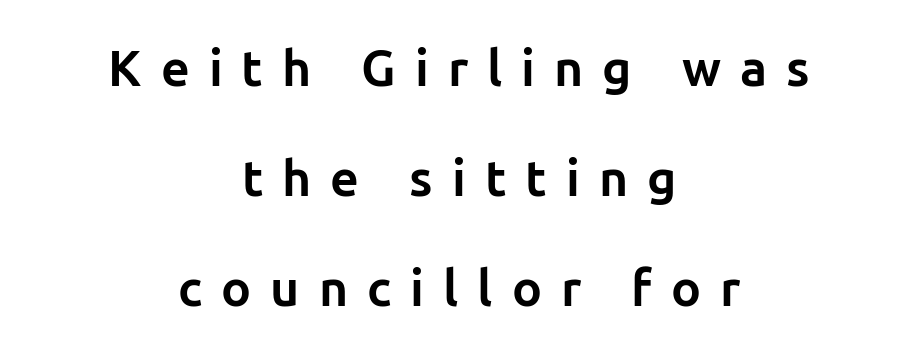
{"serif": "no", "italic": "no", "bold": "yes", "weight": "bold", "width": "normal", "stroke_contrast": "low", "x_height": "medium", "monospaced": "no", "underline": "no", "align": "center", "line_spacing": "loose", "line_spacing_ratio": 2.2, "letter_spacing": "wide", "letter_spacing_em": 0.38, "glyph_px": 50}
